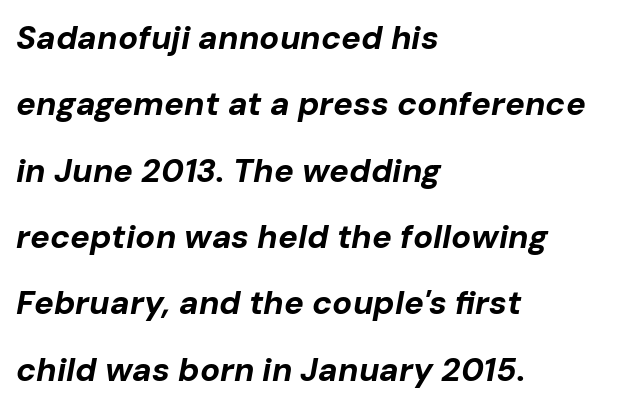
The image shows 33 px bold type, italic (leaning right); set left-aligned, loose line spacing (2.01x), normal letter spacing, not underlined; low stroke contrast and a medium x-height.
